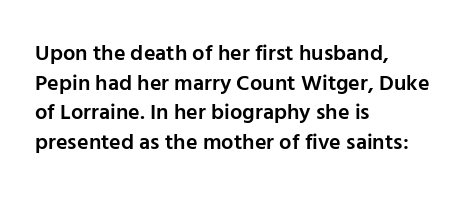
{"italic": "no", "bold": "semi", "underline": "no", "align": "left", "line_spacing": "normal", "line_spacing_ratio": 1.35, "letter_spacing": "normal", "letter_spacing_em": 0.0, "glyph_px": 22}
